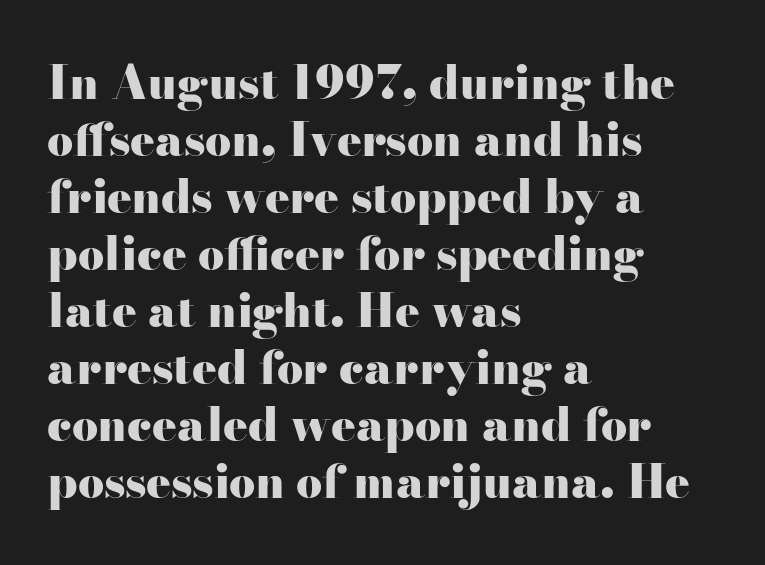
{"serif": "yes", "italic": "no", "bold": "yes", "weight": "heavy", "width": "wide", "stroke_contrast": "high", "x_height": "small", "monospaced": "no", "underline": "no", "align": "left", "line_spacing_ratio": 1.24, "letter_spacing": "normal", "letter_spacing_em": 0.0, "glyph_px": 46}
